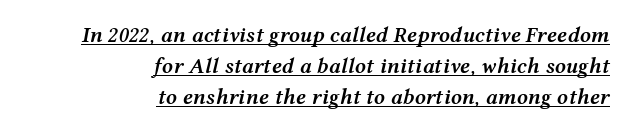
Q: Is the text bold? A: Semi-bold.
Q: Is the text italic (slanted)? A: Yes, it leans right by about 12 degrees.
Q: Is the text underlined? A: Yes.
Q: How is the paragraph aligned? A: Right-aligned.
Q: Is the spacing between letters normal or unusually wide? A: Normal.
Q: Is the spacing between lines tight, normal or loose? A: Normal.
